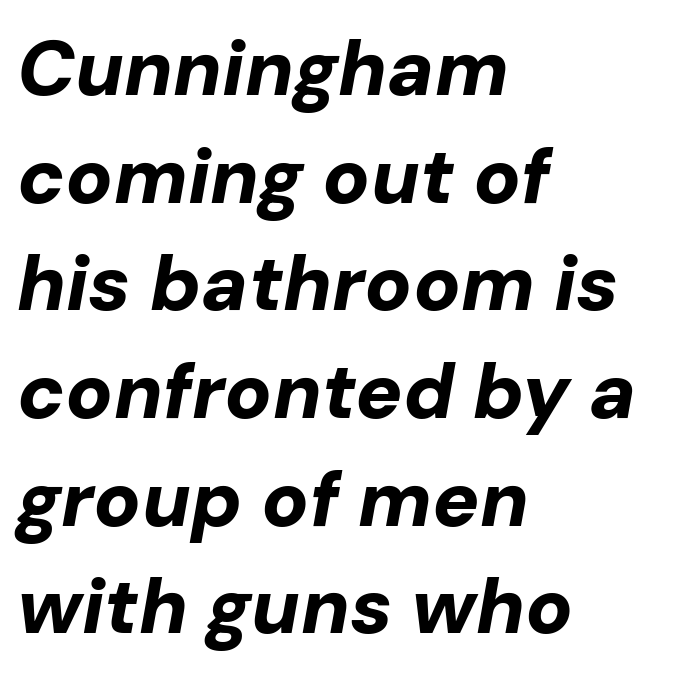
Q: Is the text bold? A: Yes.
Q: Is the text italic (slanted)? A: Yes, it leans right by about 10 degrees.
Q: Is the text underlined? A: No.
Q: How is the paragraph aligned? A: Left-aligned.
Q: Is the spacing between letters normal or unusually wide? A: Normal.
Q: Is the spacing between lines tight, normal or loose? A: Normal.
Q: Width (condensed, normal, or wide)? A: Normal.
Q: Stroke contrast? A: Low.
Q: x-height? A: Medium.
Q: Monospaced? A: No.
